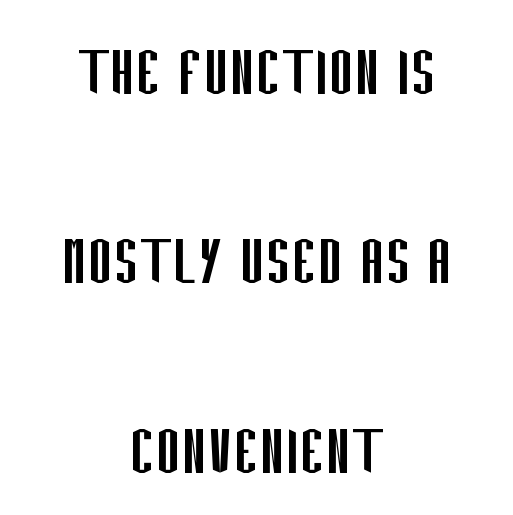
{"serif": "no", "italic": "no", "bold": "no", "weight": "regular", "width": "condensed", "stroke_contrast": "low", "x_height": "large", "monospaced": "no", "underline": "no", "align": "center", "line_spacing": "loose", "line_spacing_ratio": 2.46, "letter_spacing": "normal", "letter_spacing_em": 0.0, "glyph_px": 77}
